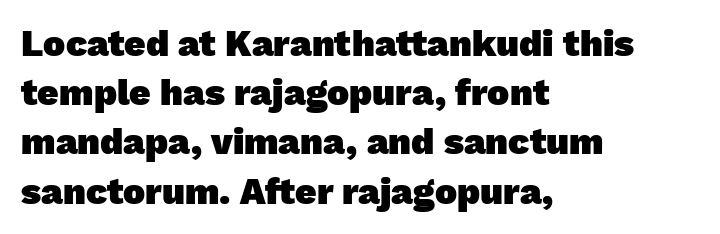
Q: Is the text bold? A: Yes.
Q: Is the typeface a serif or a sans-serif typeface? A: Sans-serif.
Q: Is the text underlined? A: No.
Q: How is the paragraph aligned? A: Left-aligned.
Q: Is the spacing between letters normal or unusually wide? A: Normal.
Q: Is the spacing between lines tight, normal or loose? A: Normal.
Q: Width (condensed, normal, or wide)? A: Normal.
Q: Stroke contrast? A: Low.
Q: x-height? A: Medium.
Q: Monospaced? A: No.
